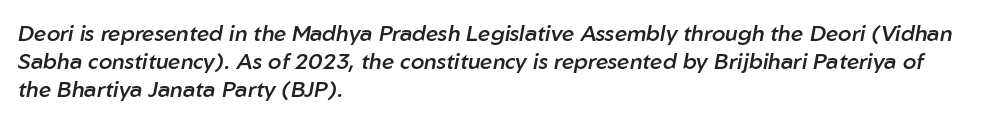
Q: Is the text bold? A: Semi-bold.
Q: Is the text italic (slanted)? A: Yes, it leans right by about 10 degrees.
Q: Is the text underlined? A: No.
Q: How is the paragraph aligned? A: Left-aligned.
Q: Is the spacing between letters normal or unusually wide? A: Normal.
Q: Is the spacing between lines tight, normal or loose? A: Normal.
